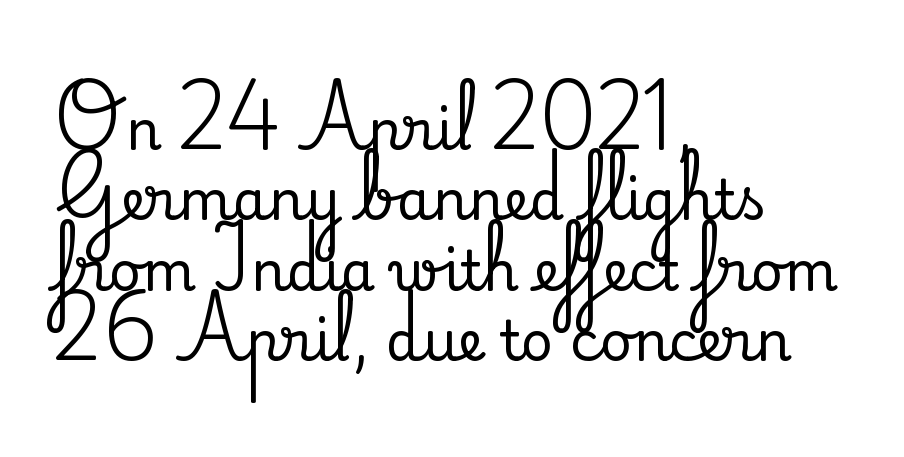
Q: Is the text italic (slanted)? A: No, it is upright.
Q: Is the typeface a serif or a sans-serif typeface? A: Serif.
Q: Is the text underlined? A: No.
Q: How is the paragraph aligned? A: Left-aligned.
Q: Is the spacing between letters normal or unusually wide? A: Normal.
Q: Is the spacing between lines tight, normal or loose? A: Normal.
Q: Width (condensed, normal, or wide)? A: Normal.
Q: Stroke contrast? A: Medium.
Q: x-height? A: Small.
Q: Monospaced? A: No.
